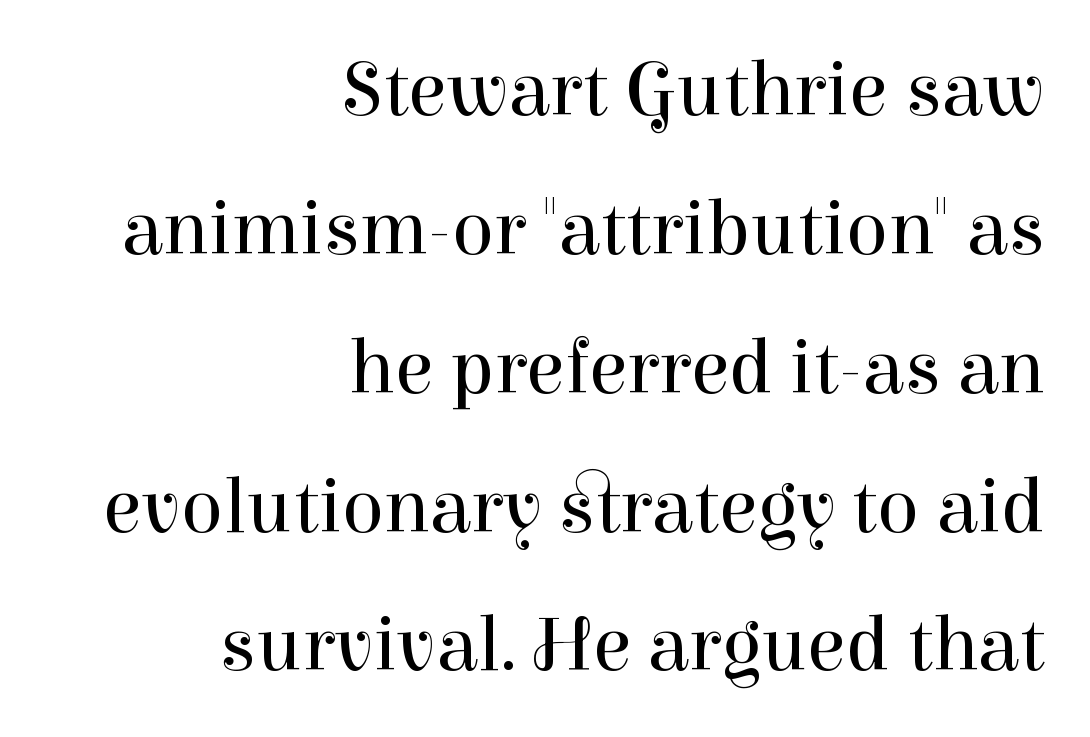
The image shows 78 px regular-weight serif type, upright; set right-aligned, line spacing 1.78x, normal letter spacing, not underlined; high stroke contrast and a medium x-height.
